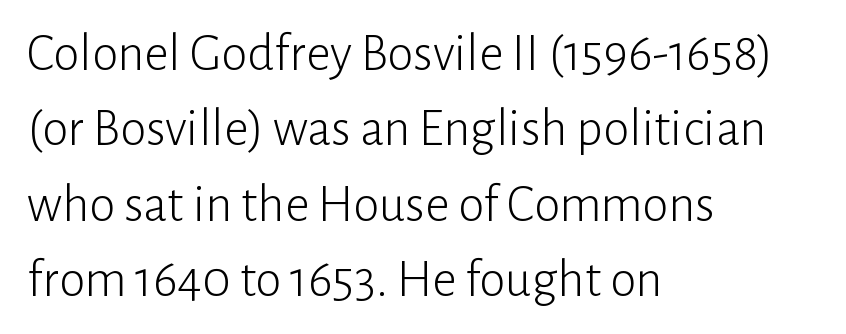
Q: Is the text bold? A: No.
Q: Is the text italic (slanted)? A: No, it is upright.
Q: Is the typeface a serif or a sans-serif typeface? A: Sans-serif.
Q: Is the text underlined? A: No.
Q: How is the paragraph aligned? A: Left-aligned.
Q: Is the spacing between letters normal or unusually wide? A: Normal.
Q: Is the spacing between lines tight, normal or loose? A: Normal.
Q: Width (condensed, normal, or wide)? A: Normal.
Q: Stroke contrast? A: Low.
Q: x-height? A: Medium.
Q: Monospaced? A: No.
